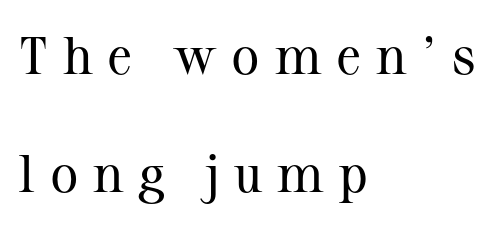
Vertically, the passage feels expansive, rows floating well apart. A quiet, ordinary-to-light weight characterises the typeface. The text block is weighted toward the left margin, trailing off unevenly rightward. You can tell from the footed stems that serif type was used.
